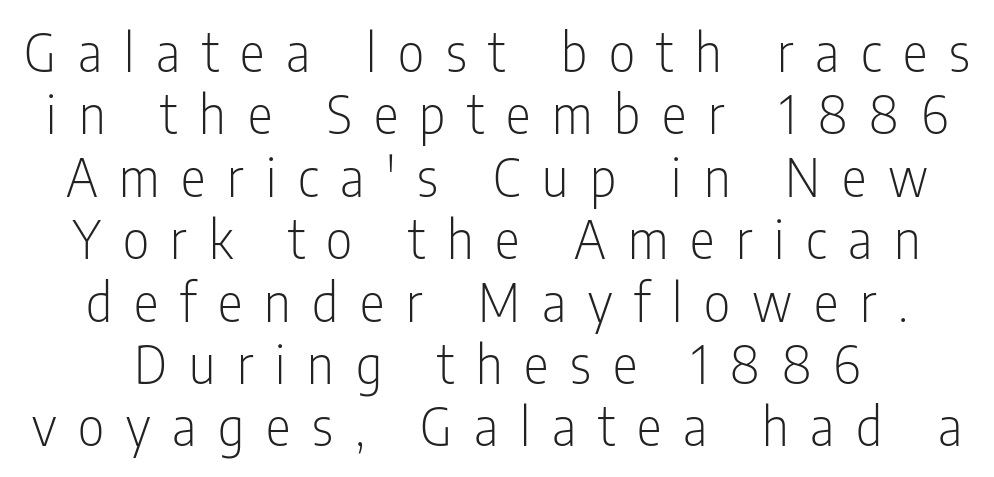
Q: Is the text bold? A: No.
Q: Is the text italic (slanted)? A: No, it is upright.
Q: Is the typeface a serif or a sans-serif typeface? A: Sans-serif.
Q: Is the text underlined? A: No.
Q: Is the spacing between letters normal or unusually wide? A: Unusually wide.
Q: Width (condensed, normal, or wide)? A: Condensed.
Q: Stroke contrast? A: Low.
Q: x-height? A: Medium.
Q: Monospaced? A: No.
